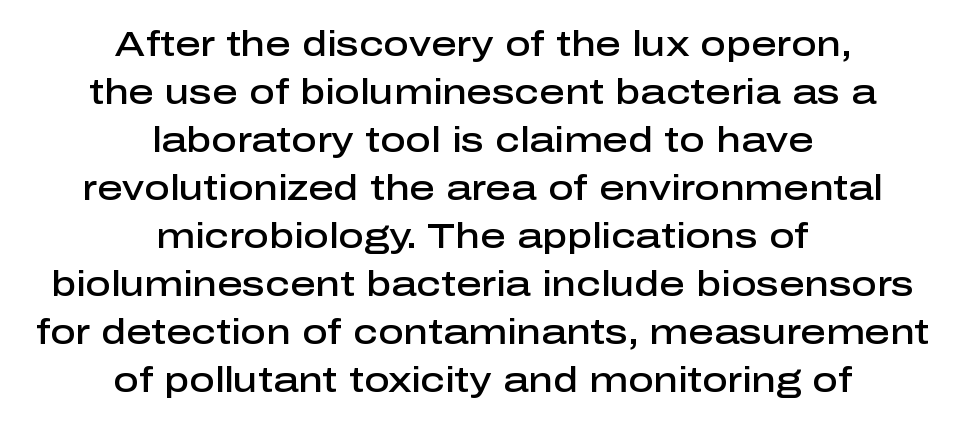
The image shows 35 px semibold sans-serif type, upright; set centered, normal line spacing (1.37x), normal letter spacing, not underlined; low stroke contrast and a medium x-height.
